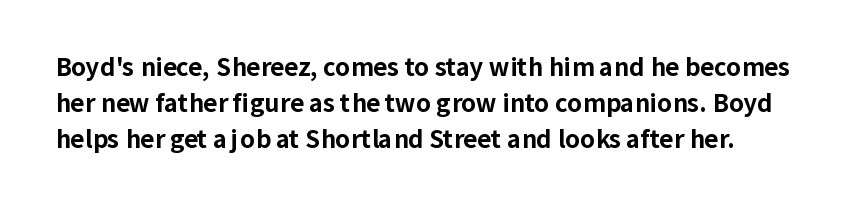
The image shows 24 px bold type, upright; set normal line spacing (1.49x), normal letter spacing, not underlined.
